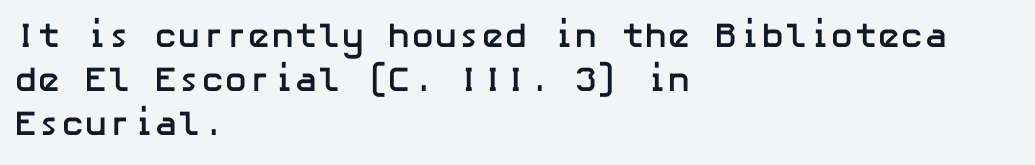
The image shows 35 px semibold sans-serif type, upright; set left-aligned, normal line spacing (1.26x), normal letter spacing, not underlined; low stroke contrast and a medium x-height.
